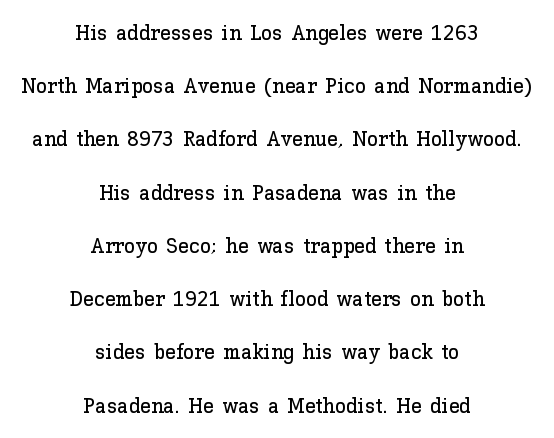
The lines are quadded center. Type without underlining. The lettering holds an erect, upright posture throughout. The letterforms sit shoulder to shoulder at normal distance. A typesetter would call this leading open, well beyond the default.
